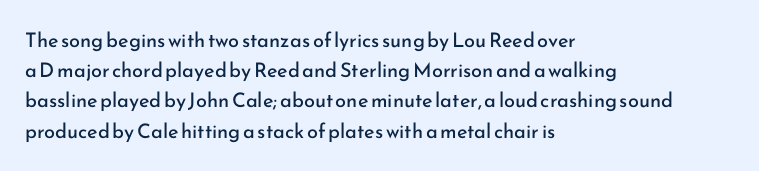
What stands out about the letter spacing? Nothing — it is the standard amount. The axis of the letterforms is exactly vertical. Check the space under the baseline: it is left empty. Evenly set lines give the paragraph a standard silhouette.
